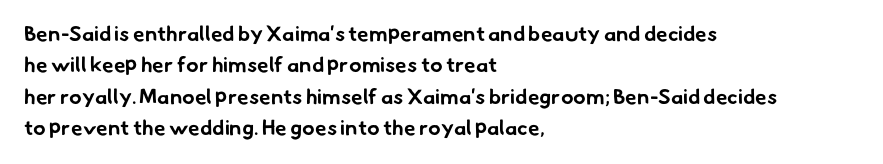
Q: Is the text bold? A: Yes.
Q: Is the text underlined? A: No.
Q: How is the paragraph aligned? A: Left-aligned.
Q: Is the spacing between letters normal or unusually wide? A: Normal.
Q: Is the spacing between lines tight, normal or loose? A: Normal.
